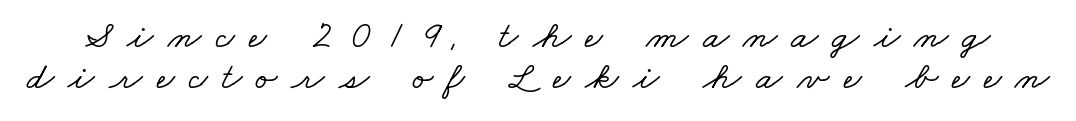
The image shows 39 px wide serif type; set tight line spacing (1.05x), unusually wide letter spacing (+0.36 em), not underlined; low stroke contrast and a small x-height.
